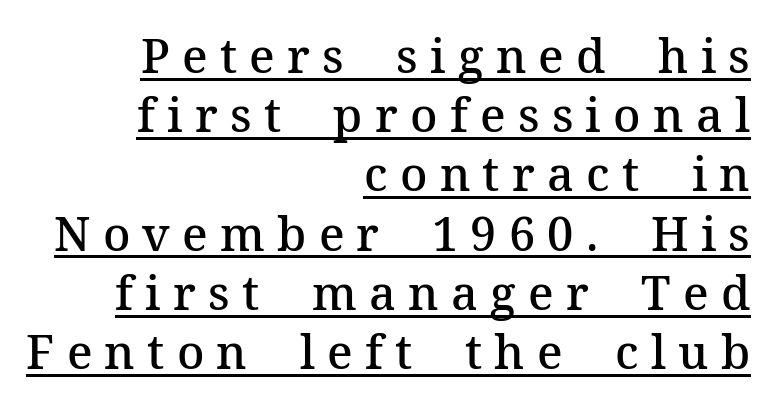
{"serif": "yes", "italic": "no", "bold": "semi", "weight": "semibold", "width": "normal", "stroke_contrast": "medium", "x_height": "medium", "monospaced": "no", "underline": "yes", "align": "right", "line_spacing": "normal", "line_spacing_ratio": 1.26, "letter_spacing": "wide", "letter_spacing_em": 0.26, "glyph_px": 47}
